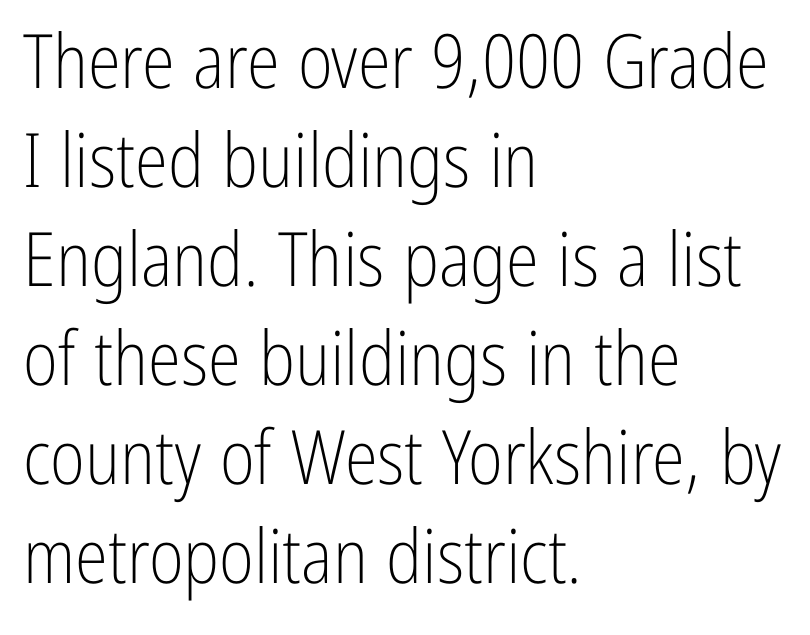
Leftover space on each line is placed entirely after the last word. The passage shown is not underscored anywhere. Letter spacing: default. Interline gaps are of average width in this sample. A typesetter would label this face a sans.
